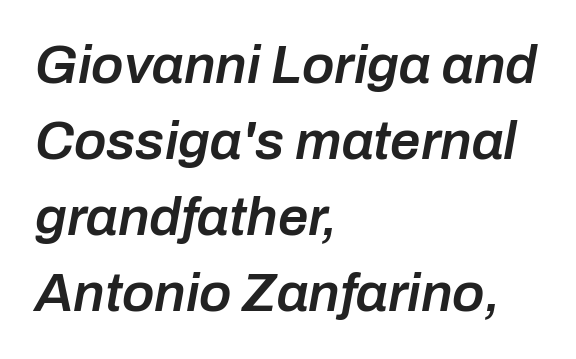
Q: Is the text bold? A: Semi-bold.
Q: Is the text italic (slanted)? A: Yes, it leans right by about 10 degrees.
Q: Is the text underlined? A: No.
Q: How is the paragraph aligned? A: Left-aligned.
Q: Is the spacing between letters normal or unusually wide? A: Normal.
Q: Is the spacing between lines tight, normal or loose? A: Normal.
Q: Width (condensed, normal, or wide)? A: Normal.
Q: Stroke contrast? A: Low.
Q: x-height? A: Medium.
Q: Monospaced? A: No.
